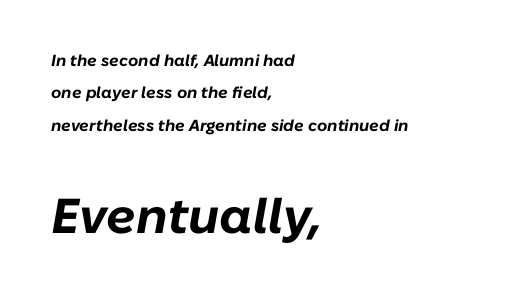
The image shows 49 px bold type, italic (leaning right); set left-aligned, loose line spacing (2.03x), normal letter spacing, not underlined; the second (bottom) block is 3.06x larger; low stroke contrast and a medium x-height.
